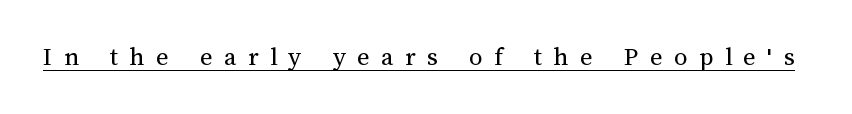
A roman cut, with each character standing at attention. Ink coverage per letter is moderate at most. A typographer would call this underscored text. Caption: expanded tracking, letters set apart.
